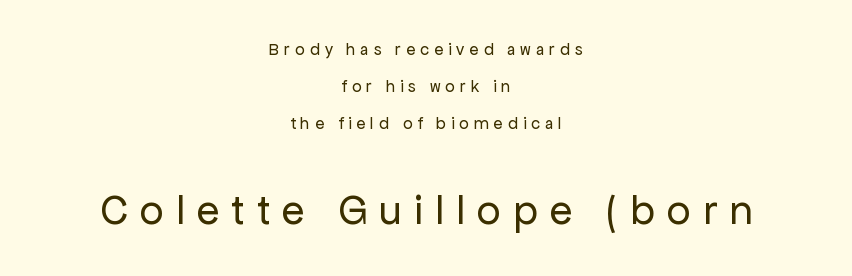
{"serif": "no", "italic": "no", "bold": "no", "weight": "regular", "width": "normal", "stroke_contrast": "low", "x_height": "medium", "monospaced": "no", "underline": "no", "align": "center", "line_spacing": "loose", "line_spacing_ratio": 2.19, "letter_spacing": "wide", "letter_spacing_em": 0.29, "larger_block": "second", "size_ratio": 2.47, "glyph_px": 42}
